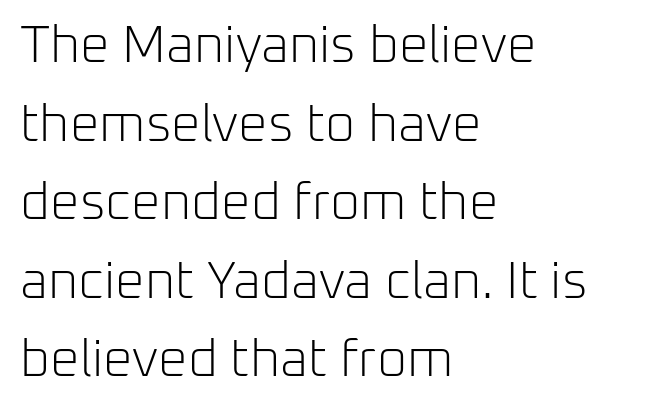
The text block is weighted toward the left margin, trailing off unevenly rightward. Type style note: lacks serifs. Is the letter spacing exaggerated? No — it looks like the ordinary default. It's the straight-up-and-down kind of type. What's the leading like? Ordinary, nothing unusual.
